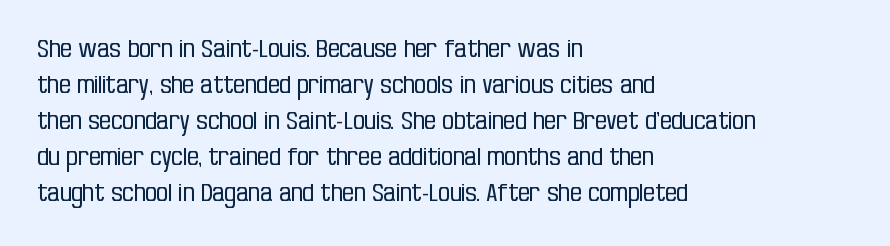
The image shows 23 px text type, upright; set left-aligned, normal line spacing (1.56x), normal letter spacing, not underlined.
